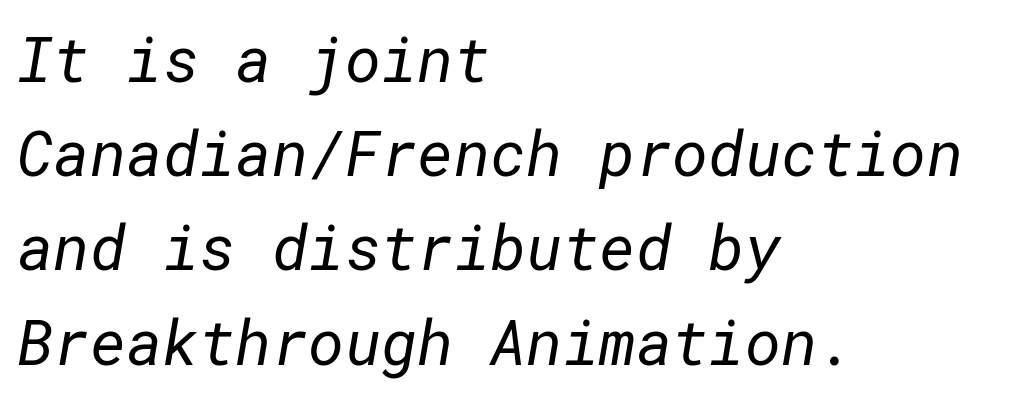
Q: Is the text bold? A: No.
Q: Is the typeface a serif or a sans-serif typeface? A: Sans-serif.
Q: Is the text underlined? A: No.
Q: How is the paragraph aligned? A: Left-aligned.
Q: Is the spacing between letters normal or unusually wide? A: Normal.
Q: Is the spacing between lines tight, normal or loose? A: Normal.
Q: Width (condensed, normal, or wide)? A: Normal.
Q: Stroke contrast? A: Low.
Q: x-height? A: Medium.
